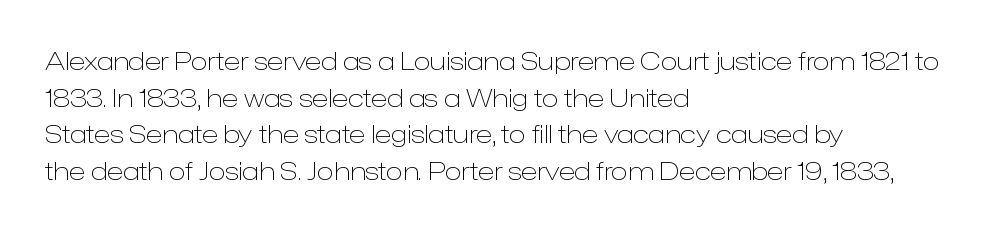
{"italic": "no", "bold": "no", "underline": "no", "align": "left", "line_spacing": "normal", "line_spacing_ratio": 1.47, "letter_spacing": "normal", "letter_spacing_em": 0.0, "glyph_px": 25}
